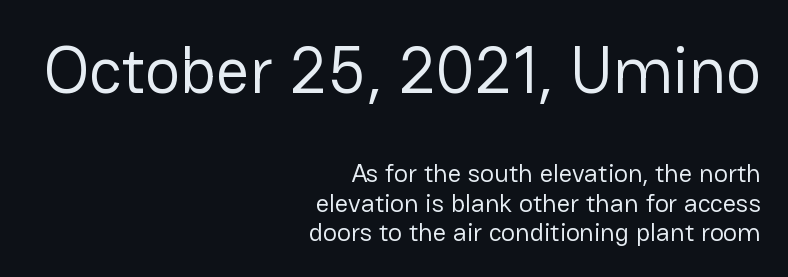
Q: Is the text bold? A: No.
Q: Is the text italic (slanted)? A: No, it is upright.
Q: Is the typeface a serif or a sans-serif typeface? A: Sans-serif.
Q: Is the text underlined? A: No.
Q: How is the paragraph aligned? A: Right-aligned.
Q: Is the spacing between letters normal or unusually wide? A: Normal.
Q: Is the spacing between lines tight, normal or loose? A: Tight.
Q: Which block of text is set in a larger size, the first (top) or the second (bottom)? A: The first (top) one.
Q: Width (condensed, normal, or wide)? A: Normal.
Q: Stroke contrast? A: Low.
Q: x-height? A: Medium.
Q: Monospaced? A: No.
